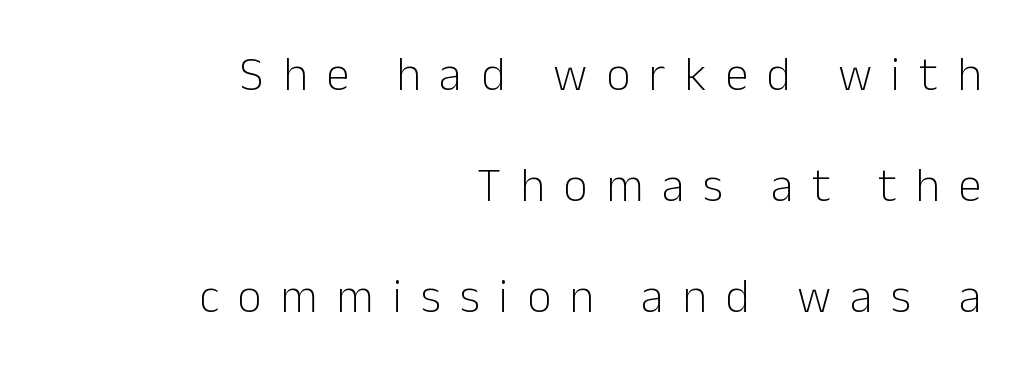
Grotesque or geometric, the face here clearly has no serifs. No letter is thick-stroked: the sample isn't bold. Does the leading feel generous? Absolutely, it's lavish. The paragraph shown leans on its right margin.
